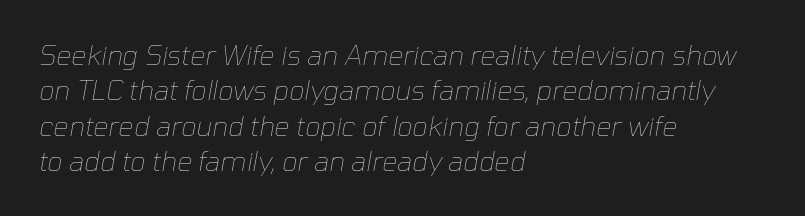
Nobody touched the tracking dial on this one. Weight: not bold — regular or lighter. The rendering anchors every line to the left-hand side. Students, observe: this is what conventionally led text looks like. Emphasis-style slanted type is in use. Honestly, there is no underline to notice here at all.
